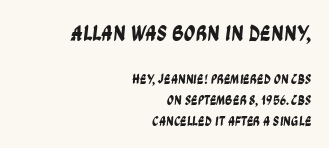
Default kerning and tracking; the words read as compact shapes. Visually, the top section dominates because its glyphs are scaled up. All the whitespace from short lines collects on the left. Words float on clear page, feet unadorned.
